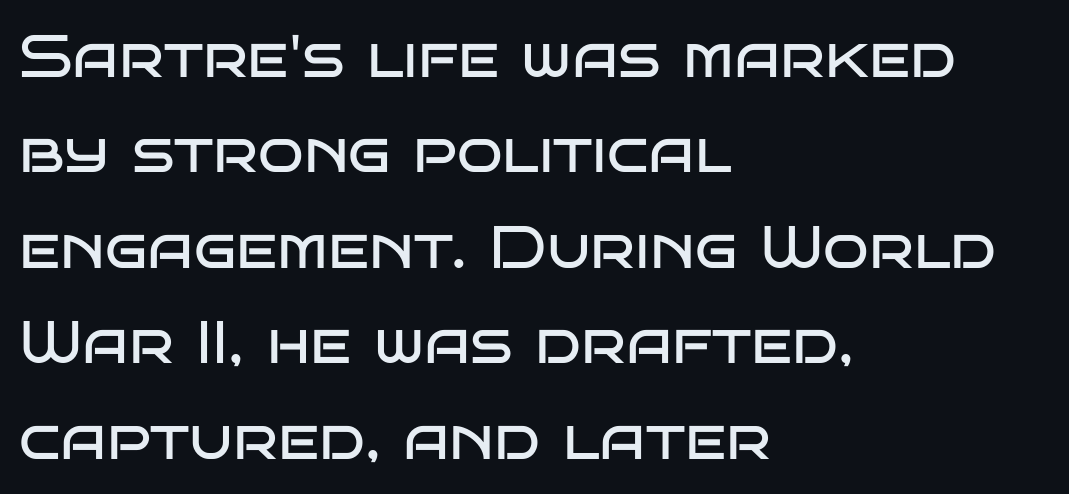
Q: Is the text bold? A: No.
Q: Is the text italic (slanted)? A: No, it is upright.
Q: Is the typeface a serif or a sans-serif typeface? A: Sans-serif.
Q: Is the text underlined? A: No.
Q: How is the paragraph aligned? A: Left-aligned.
Q: Is the spacing between letters normal or unusually wide? A: Normal.
Q: Is the spacing between lines tight, normal or loose? A: Normal.
Q: Width (condensed, normal, or wide)? A: Wide.
Q: Stroke contrast? A: Low.
Q: x-height? A: Large.
Q: Monospaced? A: No.
